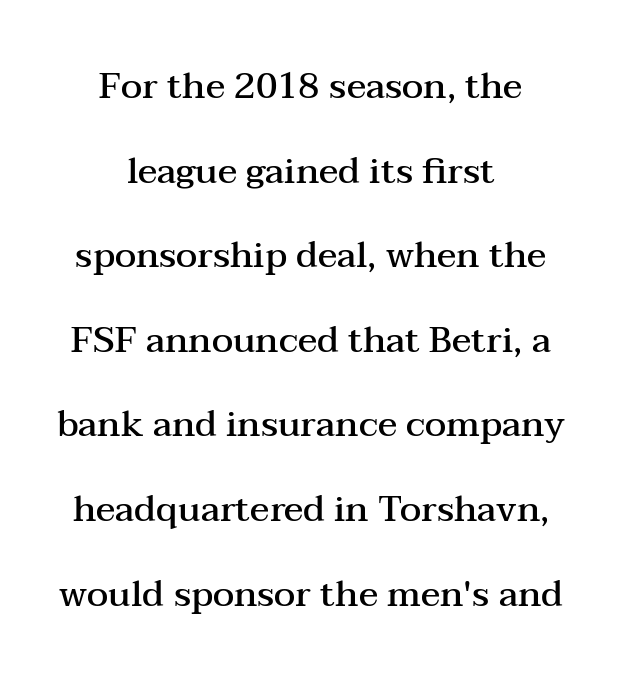
Q: Is the text bold? A: Semi-bold.
Q: Is the text italic (slanted)? A: No, it is upright.
Q: Is the typeface a serif or a sans-serif typeface? A: Serif.
Q: Is the text underlined? A: No.
Q: How is the paragraph aligned? A: Centered.
Q: Is the spacing between letters normal or unusually wide? A: Normal.
Q: Is the spacing between lines tight, normal or loose? A: Loose.
Q: Width (condensed, normal, or wide)? A: Wide.
Q: Stroke contrast? A: Medium.
Q: x-height? A: Medium.
Q: Monospaced? A: No.
